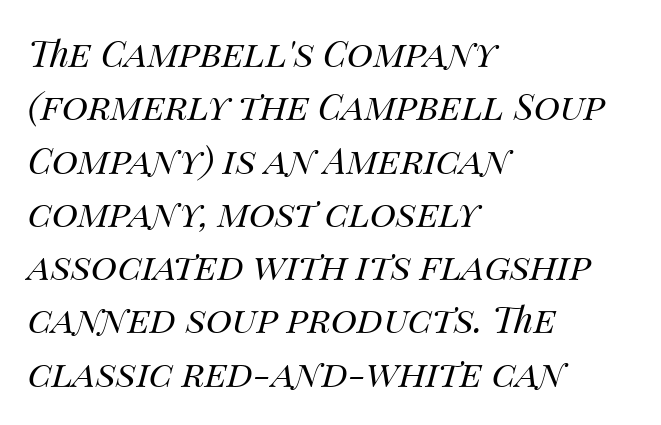
{"italic": "yes", "lean": "right", "slant_degrees": 14, "bold": "no", "weight": "regular", "width": "normal", "stroke_contrast": "medium", "x_height": "large", "monospaced": "no", "underline": "no", "align": "left", "line_spacing": "normal", "line_spacing_ratio": 1.48, "letter_spacing": "normal", "letter_spacing_em": 0.0, "glyph_px": 36}
